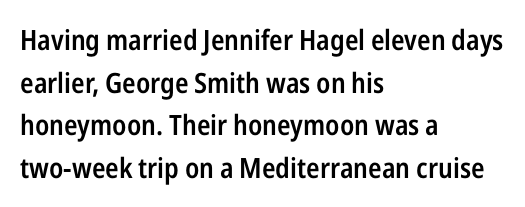
Note the varied advance widths — an 'i' is clearly narrower than an 'm'. Compared with a centered layout, this one pins lines to the left instead. Summary of vertical rhythm: regular, with standard interline spacing. Characters remain perfectly vertical along every line. Standard letterfit; no display-style spreading of the glyphs.
